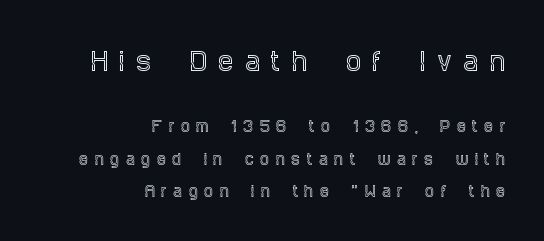
Q: Is the text italic (slanted)? A: No, it is upright.
Q: Is the text underlined? A: No.
Q: How is the paragraph aligned? A: Right-aligned.
Q: Is the spacing between letters normal or unusually wide? A: Unusually wide.
Q: Is the spacing between lines tight, normal or loose? A: Loose.
Q: Which block of text is set in a larger size, the first (top) or the second (bottom)? A: The first (top) one.
